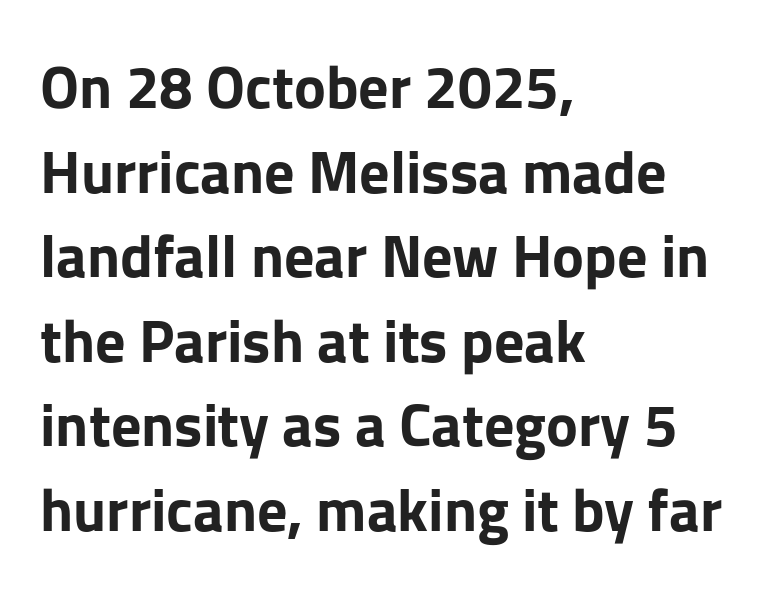
Q: Is the text bold? A: Yes.
Q: Is the text italic (slanted)? A: No, it is upright.
Q: Is the typeface a serif or a sans-serif typeface? A: Sans-serif.
Q: Is the text underlined? A: No.
Q: How is the paragraph aligned? A: Left-aligned.
Q: Is the spacing between letters normal or unusually wide? A: Normal.
Q: Is the spacing between lines tight, normal or loose? A: Normal.
Q: Width (condensed, normal, or wide)? A: Normal.
Q: Stroke contrast? A: Low.
Q: x-height? A: Medium.
Q: Monospaced? A: No.
